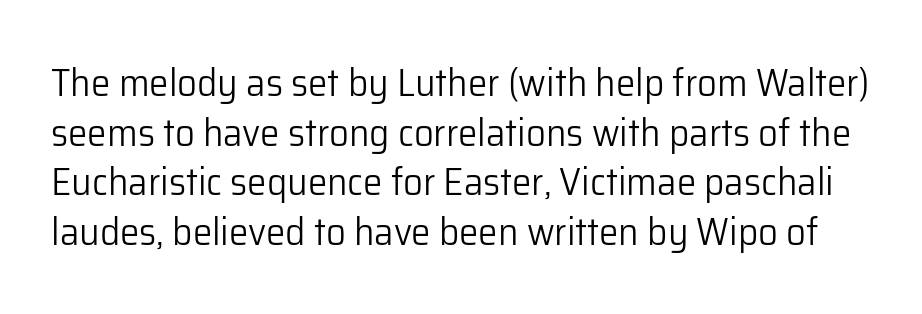
Q: Is the text bold? A: No.
Q: Is the text italic (slanted)? A: No, it is upright.
Q: Is the typeface a serif or a sans-serif typeface? A: Sans-serif.
Q: Is the text underlined? A: No.
Q: Is the spacing between letters normal or unusually wide? A: Normal.
Q: Is the spacing between lines tight, normal or loose? A: Normal.
Q: Width (condensed, normal, or wide)? A: Normal.
Q: Stroke contrast? A: Low.
Q: x-height? A: Medium.
Q: Monospaced? A: No.
